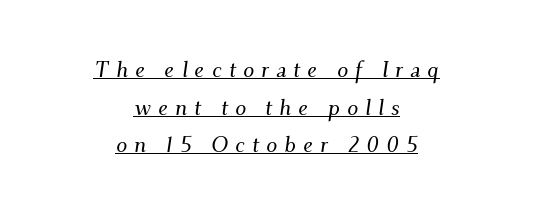
The image shows 22 px text type, italic (leaning right); set centered, line spacing 1.71x, unusually wide letter spacing (+0.32 em), underlined.
